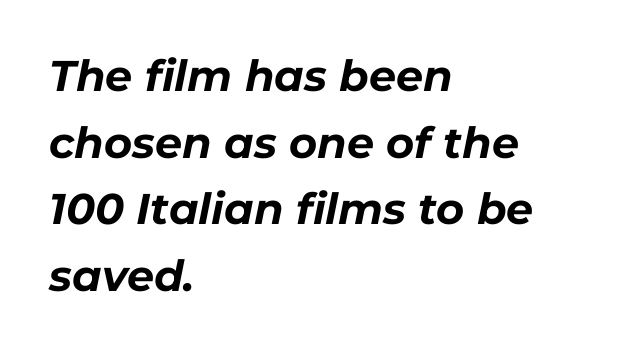
{"italic": "yes", "lean": "right", "slant_degrees": 11, "bold": "yes", "weight": "bold", "width": "normal", "stroke_contrast": "low", "x_height": "medium", "monospaced": "no", "underline": "no", "align": "left", "line_spacing": "normal", "line_spacing_ratio": 1.55, "letter_spacing": "normal", "letter_spacing_em": 0.0, "glyph_px": 43}
